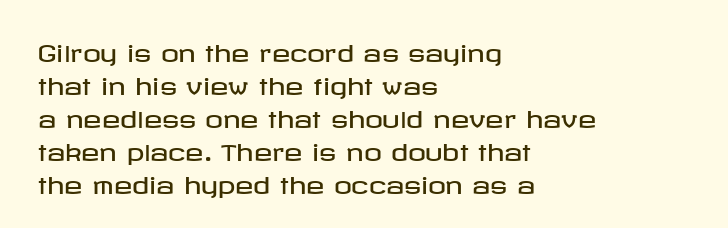
Q: Is the text italic (slanted)? A: No, it is upright.
Q: Is the text underlined? A: No.
Q: How is the paragraph aligned? A: Left-aligned.
Q: Is the spacing between letters normal or unusually wide? A: Normal.
Q: Is the spacing between lines tight, normal or loose? A: Normal.
